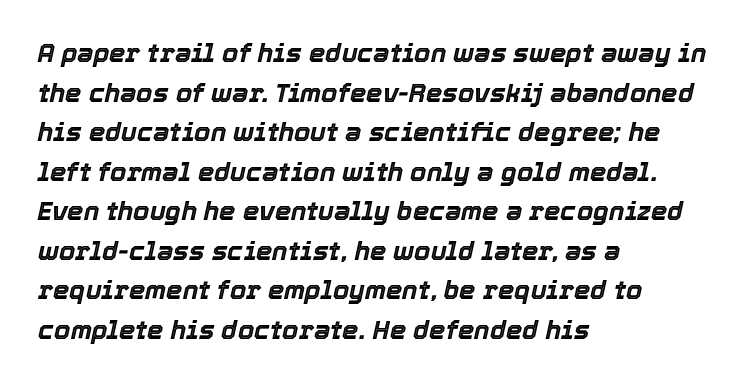
Q: Is the text italic (slanted)? A: Yes, it leans right by about 12 degrees.
Q: Is the text underlined? A: No.
Q: How is the paragraph aligned? A: Left-aligned.
Q: Is the spacing between letters normal or unusually wide? A: Normal.
Q: Is the spacing between lines tight, normal or loose? A: Normal.
